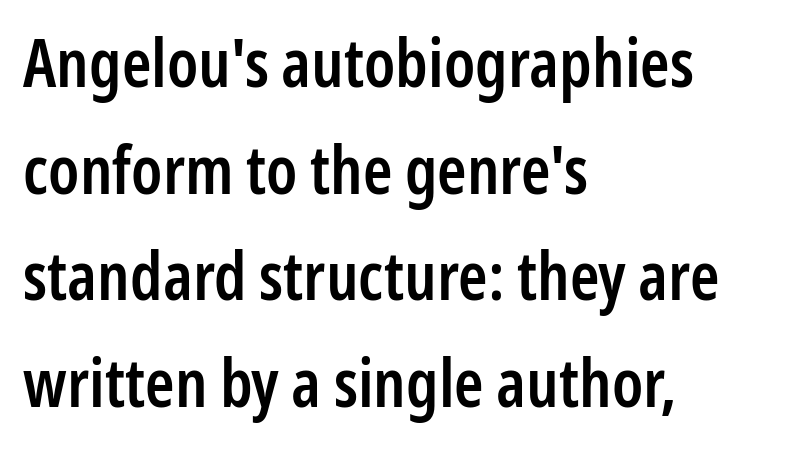
The area under the type is left untouched. One glance says typical: line gaps are just what's usual. Looks like regular typesetting: each glyph gets only the width it needs. The font family rendered here belongs to the sans-serif group.
